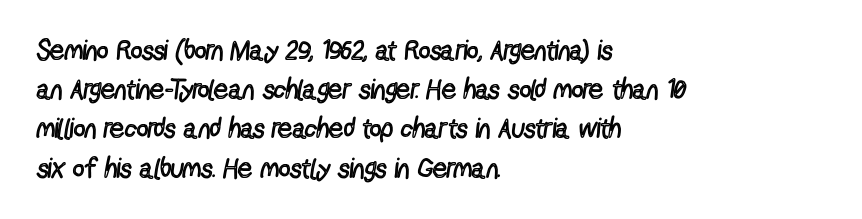
{"serif": "no", "bold": "no", "weight": "regular", "width": "condensed", "x_height": "medium", "monospaced": "no", "underline": "no", "align": "left", "line_spacing": "normal", "line_spacing_ratio": 1.4, "letter_spacing": "normal", "letter_spacing_em": 0.0, "glyph_px": 28}
